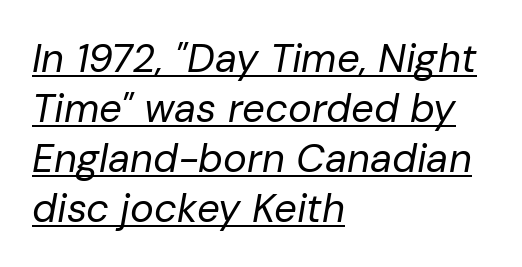
{"italic": "yes", "lean": "right", "slant_degrees": 10, "bold": "no", "weight": "regular", "width": "normal", "stroke_contrast": "low", "x_height": "medium", "monospaced": "no", "underline": "yes", "align": "left", "line_spacing": "normal", "line_spacing_ratio": 1.25, "letter_spacing": "normal", "letter_spacing_em": 0.0, "glyph_px": 40}
